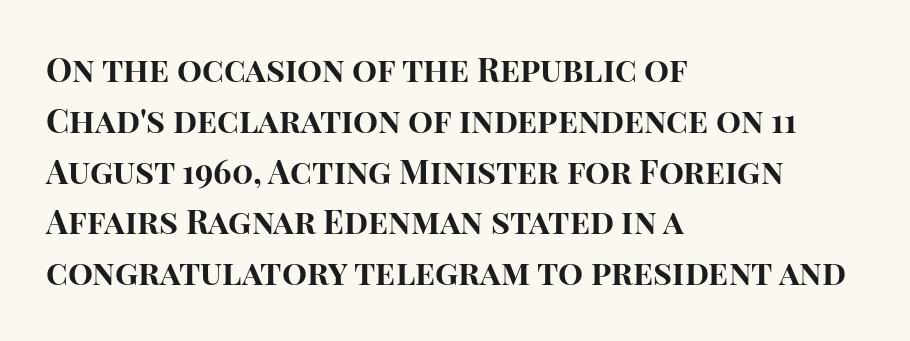
Q: Is the text bold? A: Yes.
Q: Is the text italic (slanted)? A: No, it is upright.
Q: Is the typeface a serif or a sans-serif typeface? A: Sans-serif.
Q: Is the text underlined? A: No.
Q: How is the paragraph aligned? A: Left-aligned.
Q: Is the spacing between letters normal or unusually wide? A: Normal.
Q: Is the spacing between lines tight, normal or loose? A: Normal.
Q: Width (condensed, normal, or wide)? A: Normal.
Q: Stroke contrast? A: High.
Q: x-height? A: Large.
Q: Monospaced? A: No.
